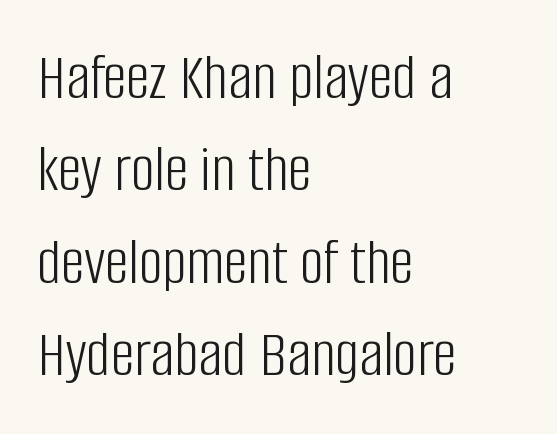
Type without underlining. Left-aligned paragraph, ragged on the right. Looks like regular typesetting: each glyph gets only the width it needs. Vertical strokes here are truly vertical.
